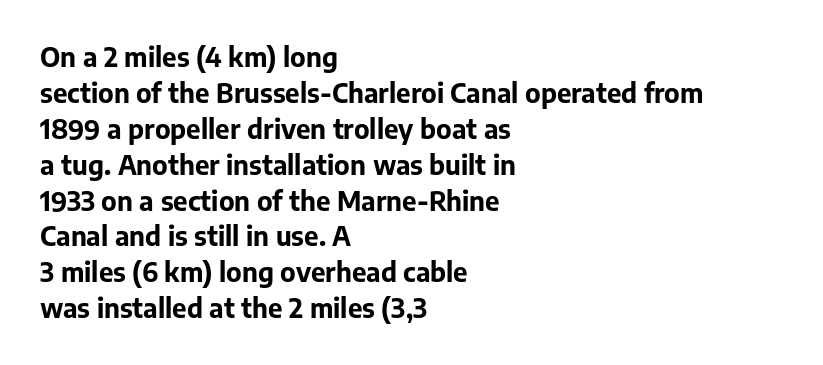
Q: Is the text bold? A: Yes.
Q: Is the text italic (slanted)? A: No, it is upright.
Q: Is the text underlined? A: No.
Q: How is the paragraph aligned? A: Left-aligned.
Q: Is the spacing between letters normal or unusually wide? A: Normal.
Q: Is the spacing between lines tight, normal or loose? A: Normal.
